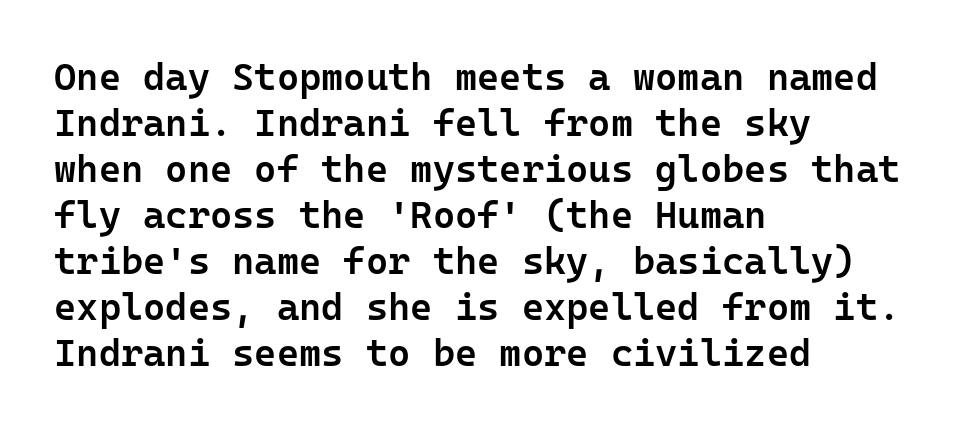
You could call the tracking neutral — neither tight nor loose. A roman cut, with each character standing at attention. Is this a fixed-width face? Yes — each glyph sits in an identical cell. The space beneath each line is pristine and unruled.
